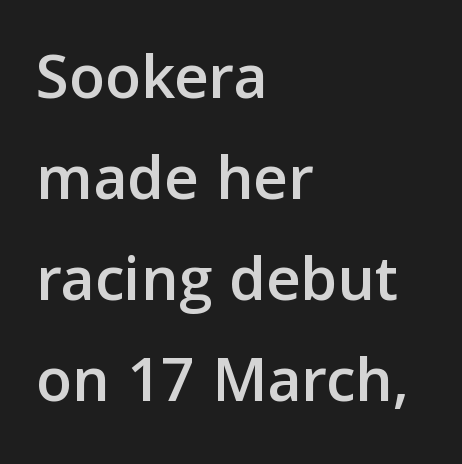
The image shows 66 px sans-serif type, upright; set left-aligned, normal line spacing (1.53x), normal letter spacing, not underlined; low stroke contrast and a medium x-height.
